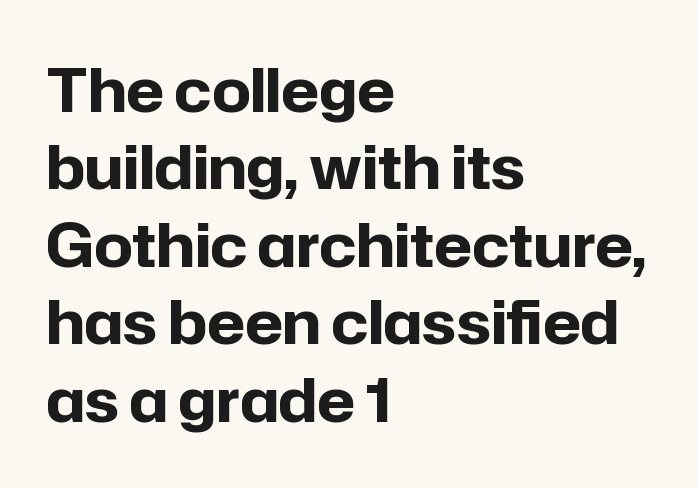
{"serif": "no", "italic": "no", "bold": "yes", "weight": "bold", "width": "normal", "stroke_contrast": "low", "x_height": "medium", "monospaced": "no", "underline": "no", "align": "left", "line_spacing": "normal", "line_spacing_ratio": 1.29, "letter_spacing": "normal", "letter_spacing_em": 0.0, "glyph_px": 60}
